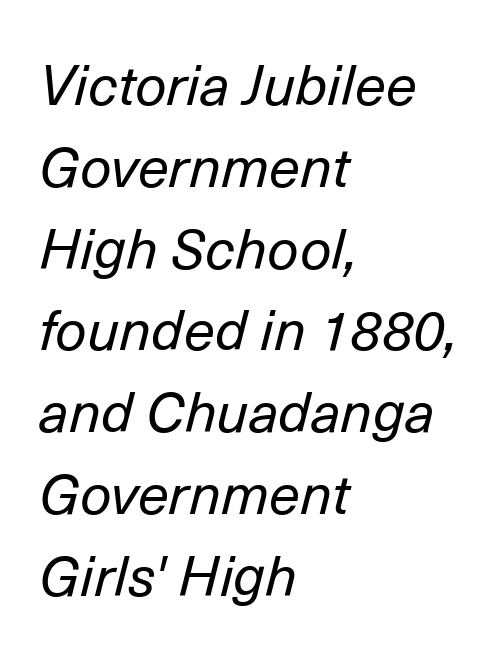
Q: Is the text bold? A: No.
Q: Is the text italic (slanted)? A: Yes, it leans right by about 14 degrees.
Q: Is the text underlined? A: No.
Q: How is the paragraph aligned? A: Left-aligned.
Q: Is the spacing between letters normal or unusually wide? A: Normal.
Q: Is the spacing between lines tight, normal or loose? A: Normal.
Q: Width (condensed, normal, or wide)? A: Normal.
Q: Stroke contrast? A: Low.
Q: x-height? A: Medium.
Q: Monospaced? A: No.
